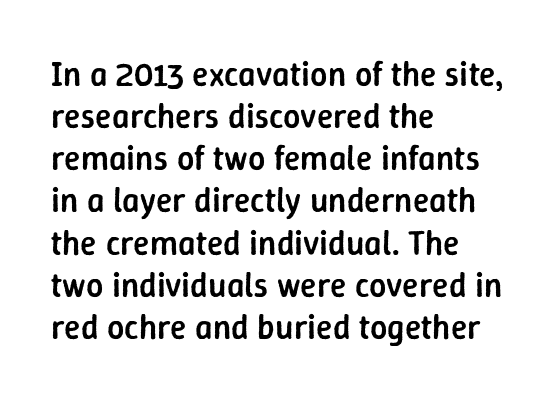
The image shows 34 px semibold sans-serif type, upright; set left-aligned, line spacing 1.24x, normal letter spacing, not underlined; low stroke contrast and a medium x-height.
